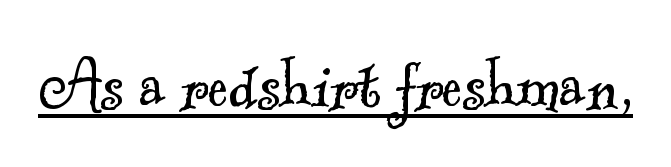
{"serif": "yes", "bold": "no", "weight": "light", "width": "normal", "x_height": "small", "monospaced": "no", "underline": "yes", "letter_spacing": "normal", "letter_spacing_em": 0.0, "glyph_px": 80}
